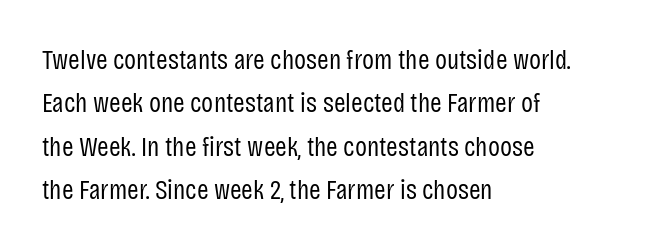
This sample is left-justified, so line endings fall wherever the words run out. If you measured baseline to baseline, you'd find a middling distance. Glance below the letters and you will spot only blank space. The face looks like a standard text weight, possibly lighter. The horizontal fit of the characters is conventional and even. Do the characters align in a grid? No, the font is proportional.
